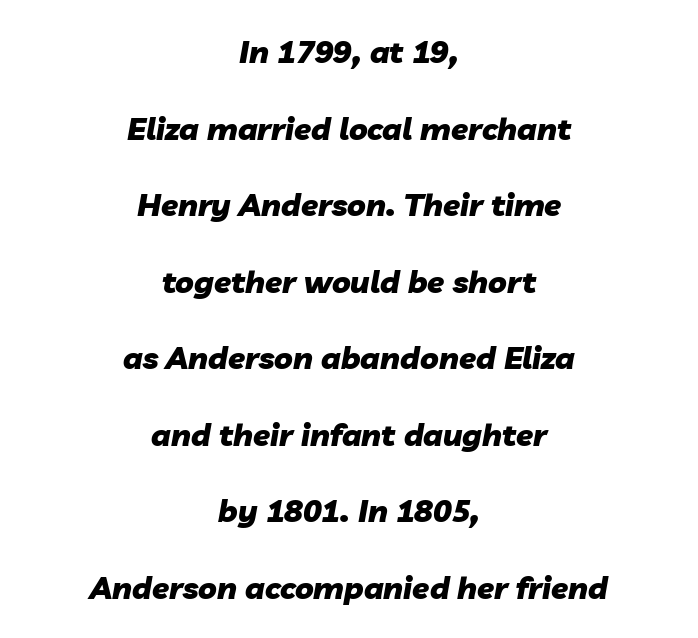
Beneath every word, the page is bare. Honestly, the letter spacing is just normal — you wouldn't notice it. Typesetter's note: full bold, strokes at maximum text heaviness. Honestly, the rows look like they've been pulled way apart. Each letter keeps its own natural width here, so spacing adapts to shape.
